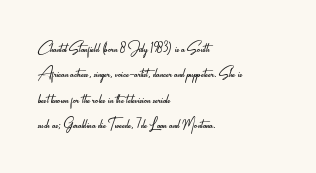
The image shows 20 px text type; set left-aligned, normal line spacing (1.27x), normal letter spacing, not underlined.
